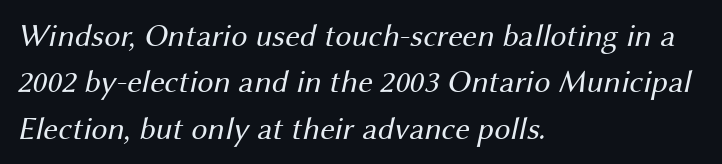
The image shows 32 px regular-weight sans-serif type; set left-aligned, normal line spacing (1.45x), normal letter spacing, not underlined; medium stroke contrast and a medium x-height.
